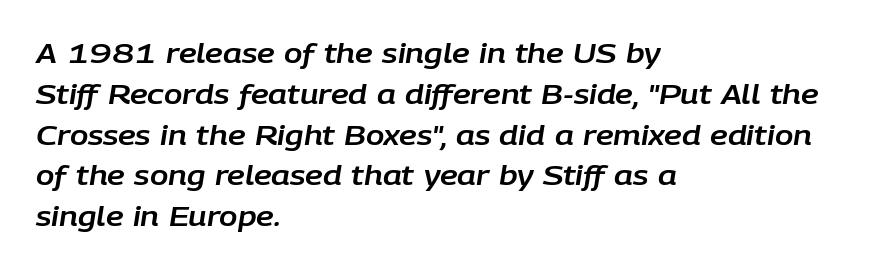
Layout note: lines flush left. The gap between lines stays unmarked. In terms of leading, this rendering sits right in the middle. Nobody touched the tracking dial on this one. The axis of the letterforms is tilted away from vertical.
